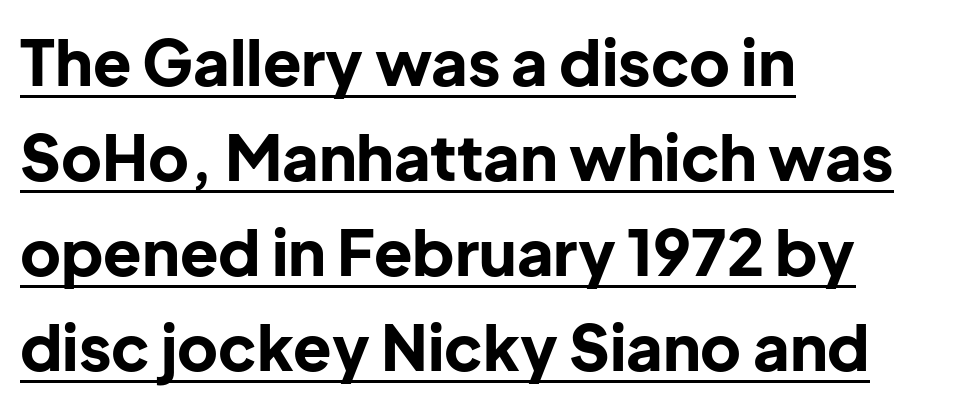
This sample has the flowing, uneven cadence of proportional lettering. Nope, not italic — everything's standing straight. Compared with typical body copy, the letter spacing here is the same. The font family rendered here belongs to the sans-serif group. The rendering anchors every line to the left-hand side. A continuous stroke trails under the words, as in a hyperlink.
